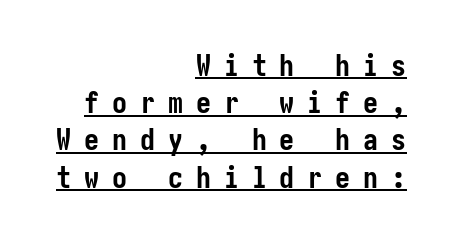
The image shows 30 px semibold, condensed sans-serif type, upright; set right-aligned, line spacing 1.24x, unusually wide letter spacing (+0.43 em), underlined; low stroke contrast and a medium x-height.
